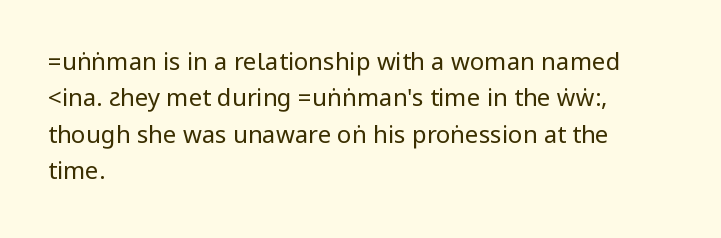
The foot of each line stays bare and open. These lines stack with their left ends in a neat column. Italic: no, the glyphs are upright roman. These lines sit exactly where default settings would place them.
